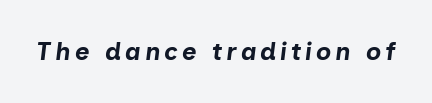
The image shows 25 px bold type, italic (leaning right); set not underlined.
